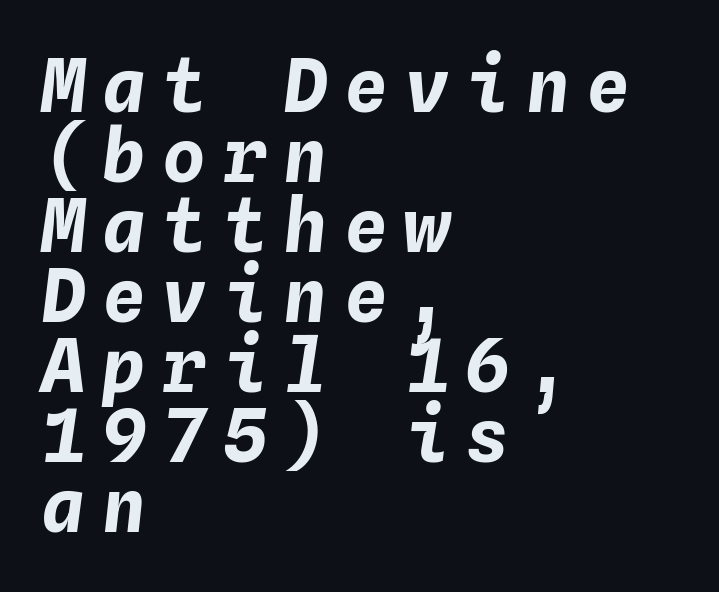
Q: Is the text bold? A: Yes.
Q: Is the text italic (slanted)? A: Yes, it leans right by about 4 degrees.
Q: Is the text underlined? A: No.
Q: How is the paragraph aligned? A: Left-aligned.
Q: Is the spacing between letters normal or unusually wide? A: Unusually wide.
Q: Is the spacing between lines tight, normal or loose? A: Tight.
Q: Width (condensed, normal, or wide)? A: Normal.
Q: Stroke contrast? A: Low.
Q: x-height? A: Medium.
Q: Monospaced? A: Yes.
